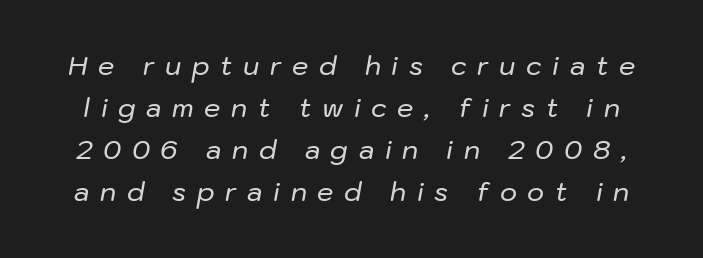
The letterforms stand isolated, each surrounded by extra space. Just letters on the line, the space beneath them empty. Regular leading. Slanted lettering throughout.
